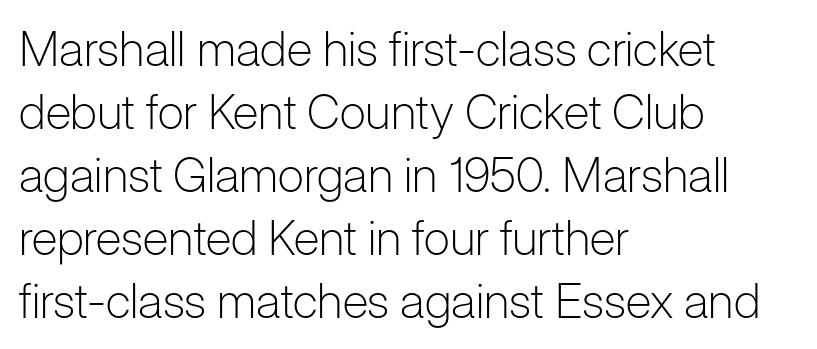
The image shows 48 px light sans-serif type, upright; set left-aligned, normal line spacing (1.31x), normal letter spacing, not underlined; low stroke contrast and a medium x-height.
